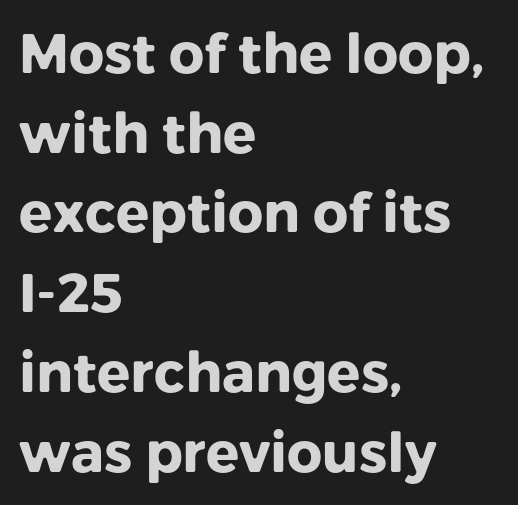
The image shows 55 px heavy sans-serif type, upright; set left-aligned, normal line spacing (1.45x), normal letter spacing, not underlined; low stroke contrast and a medium x-height.
